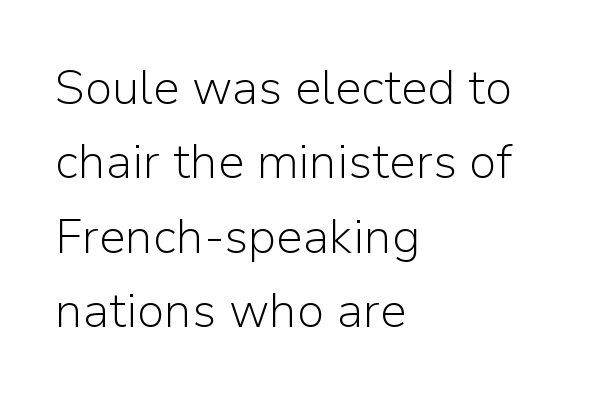
{"serif": "no", "italic": "no", "bold": "no", "weight": "light", "width": "normal", "stroke_contrast": "low", "x_height": "medium", "monospaced": "no", "underline": "no", "align": "left", "line_spacing": "normal", "line_spacing_ratio": 1.55, "letter_spacing": "normal", "letter_spacing_em": 0.0, "glyph_px": 48}
